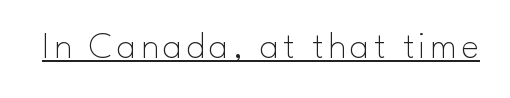
{"serif": "no", "italic": "no", "bold": "no", "weight": "thin", "width": "normal", "stroke_contrast": "low", "x_height": "small", "monospaced": "no", "underline": "yes", "glyph_px": 38}
